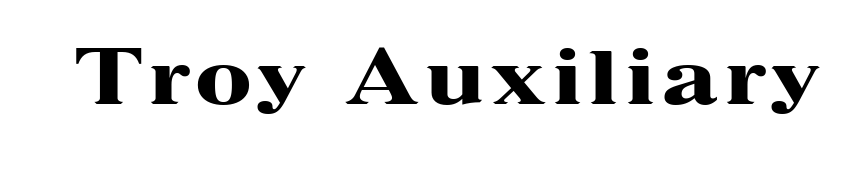
Are there feet on the stems? There are — it's a serif. In terms of posture, this sample is upright. A typesetter would call this proportional, since set widths differ per character. Summary of weight: heavy, a full bold. The words here are not underlined.
